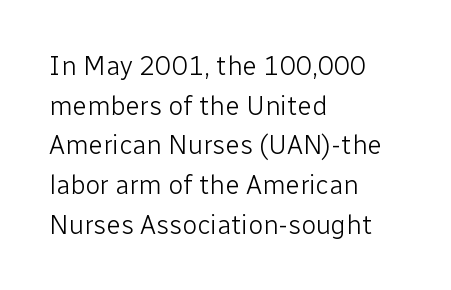
Notice how descenders clear the ascenders below comfortably — that's standard leading. Inter-character spacing is left at the font's built-in metrics. Bare-footed words on every line. The strokes are not fattened; the text isn't bold. A student would call this left alignment; a typographer would say flush left, rag right.
